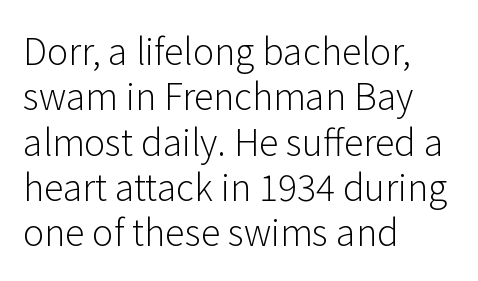
If you drew a ruler down the left edge, every line would touch it. The block of text has a typical density, with ordinary space between rows. Looks like regular typesetting: each glyph gets only the width it needs. The weight would be labelled regular, book, light, or lighter still.
